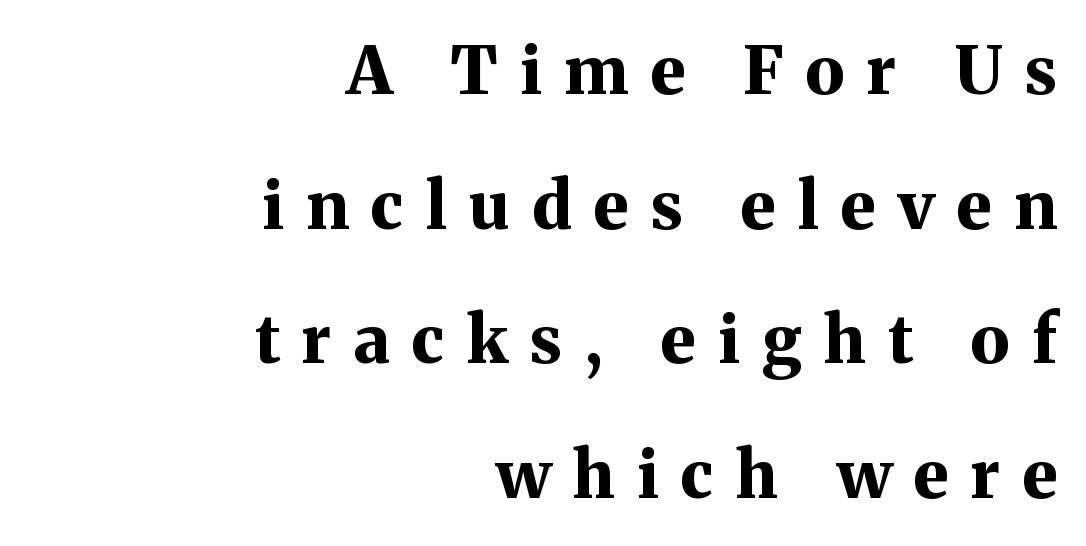
Here the designer chose a conventional face with non-uniform glyph widths. Tracking here is generous; glyphs stand well apart from one another. Horizontally, the lines are justified to the trailing edge only. The font family rendered here belongs to the serif group. Upright lettering throughout. One glance says open: line gaps are wider than usual.
